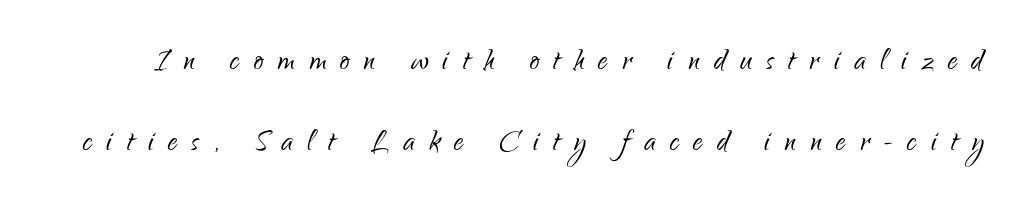
Q: Is the text bold? A: No.
Q: Is the text italic (slanted)? A: Yes.
Q: Is the typeface a serif or a sans-serif typeface? A: Sans-serif.
Q: Is the text underlined? A: No.
Q: Is the spacing between letters normal or unusually wide? A: Unusually wide.
Q: Is the spacing between lines tight, normal or loose? A: Loose.
Q: Width (condensed, normal, or wide)? A: Condensed.
Q: Stroke contrast? A: Low.
Q: x-height? A: Small.
Q: Monospaced? A: No.
